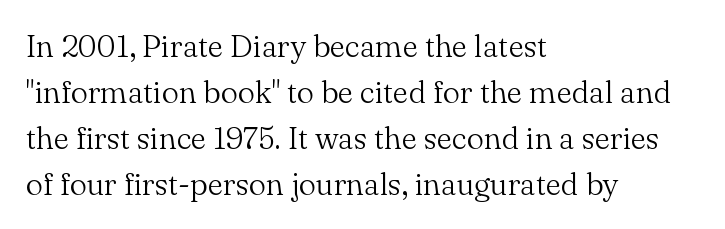
The image shows 31 px light serif type, upright; set left-aligned, normal line spacing (1.48x), normal letter spacing, not underlined; medium stroke contrast and a small x-height.
